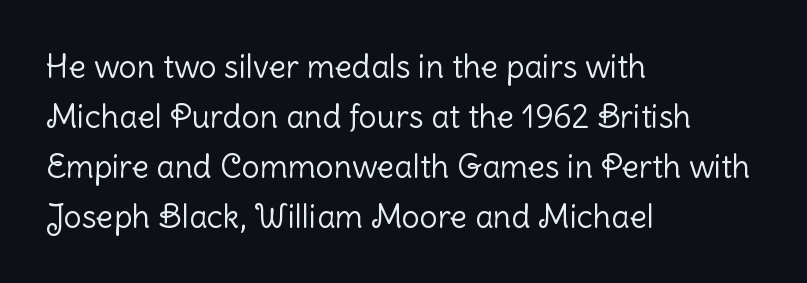
{"serif": "no", "italic": "no", "bold": "no", "weight": "light", "width": "normal", "stroke_contrast": "low", "x_height": "medium", "monospaced": "no", "underline": "no", "align": "left", "line_spacing": "normal", "line_spacing_ratio": 1.56, "letter_spacing": "normal", "letter_spacing_em": 0.0, "glyph_px": 32}
